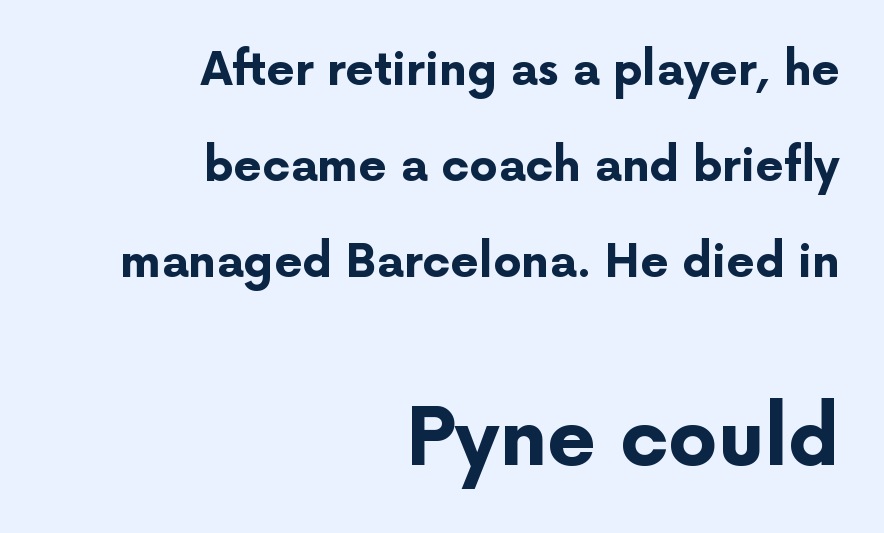
Q: Is the text bold? A: Yes.
Q: Is the text italic (slanted)? A: No, it is upright.
Q: Is the typeface a serif or a sans-serif typeface? A: Sans-serif.
Q: Is the text underlined? A: No.
Q: How is the paragraph aligned? A: Right-aligned.
Q: Is the spacing between letters normal or unusually wide? A: Normal.
Q: Is the spacing between lines tight, normal or loose? A: Loose.
Q: Which block of text is set in a larger size, the first (top) or the second (bottom)? A: The second (bottom) one.
Q: Width (condensed, normal, or wide)? A: Normal.
Q: Stroke contrast? A: Low.
Q: x-height? A: Medium.
Q: Monospaced? A: No.
